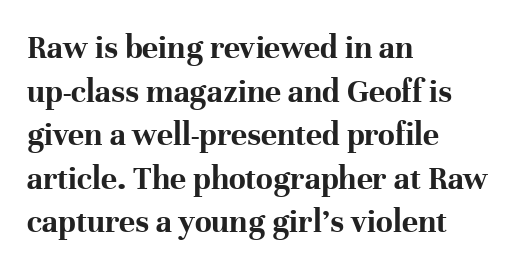
Leftover space on each line is placed entirely after the last word. Tracking value appears to be zero — textbook default spacing. Unlike italic type, these characters show no tilt at all. Character widths vary here, with narrow letters taking less room than wide ones. The type family on display is of the serif kind.
